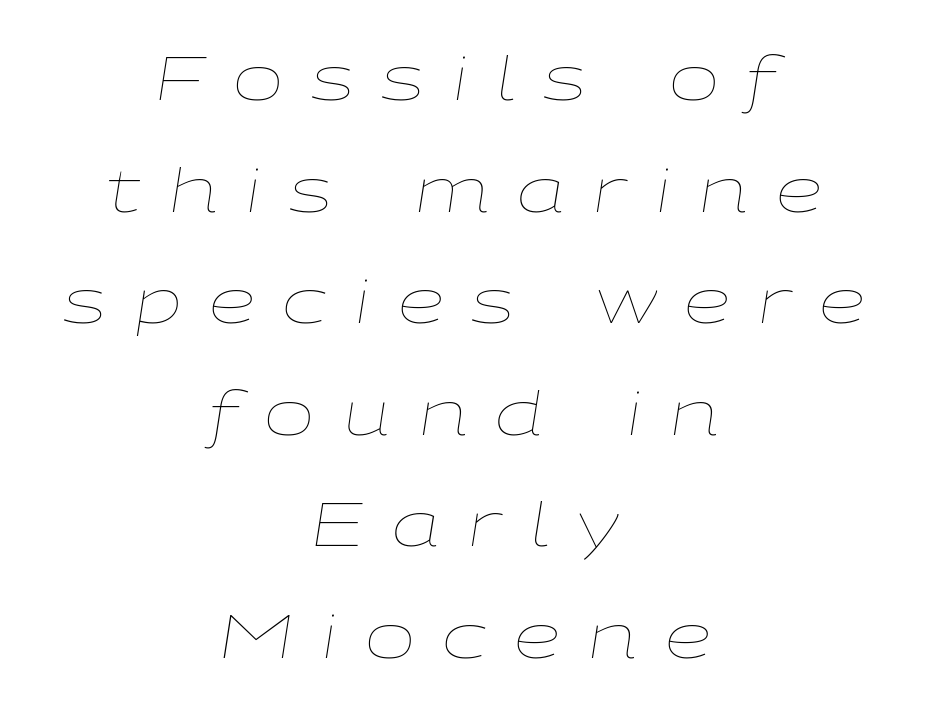
{"italic": "yes", "lean": "right", "slant_degrees": 9, "bold": "no", "weight": "thin", "width": "wide", "stroke_contrast": "low", "x_height": "medium", "monospaced": "no", "underline": "no", "align": "center", "line_spacing_ratio": 1.86, "letter_spacing": "wide", "letter_spacing_em": 0.46, "glyph_px": 60}
